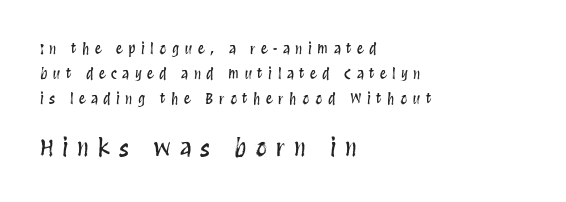
{"italic": "no", "underline": "no", "align": "left", "line_spacing_ratio": 1.77, "letter_spacing": "wide", "letter_spacing_em": 0.39, "larger_block": "second", "size_ratio": 1.64, "glyph_px": 23}
